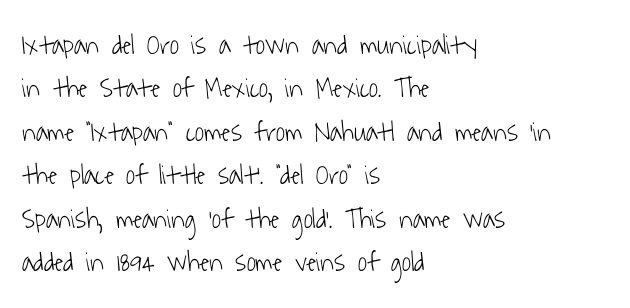
{"serif": "no", "bold": "no", "weight": "light", "width": "condensed", "stroke_contrast": "low", "x_height": "medium", "monospaced": "no", "underline": "no", "align": "left", "line_spacing": "normal", "line_spacing_ratio": 1.55, "letter_spacing": "normal", "letter_spacing_em": 0.0, "glyph_px": 28}
